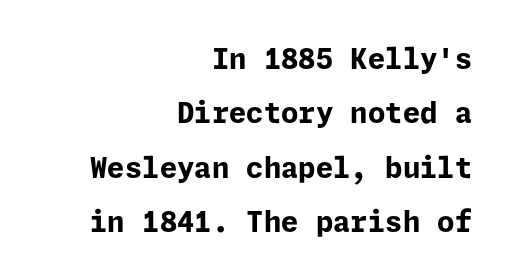
The sample has been set heavy, in full bold. When letters stand straight like this, we call the style roman or upright. Unlike a traditional serif, this face leaves its strokes unadorned. Rows of type keep a wide berth in the vertical direction. Descenders hang freely into open space.
